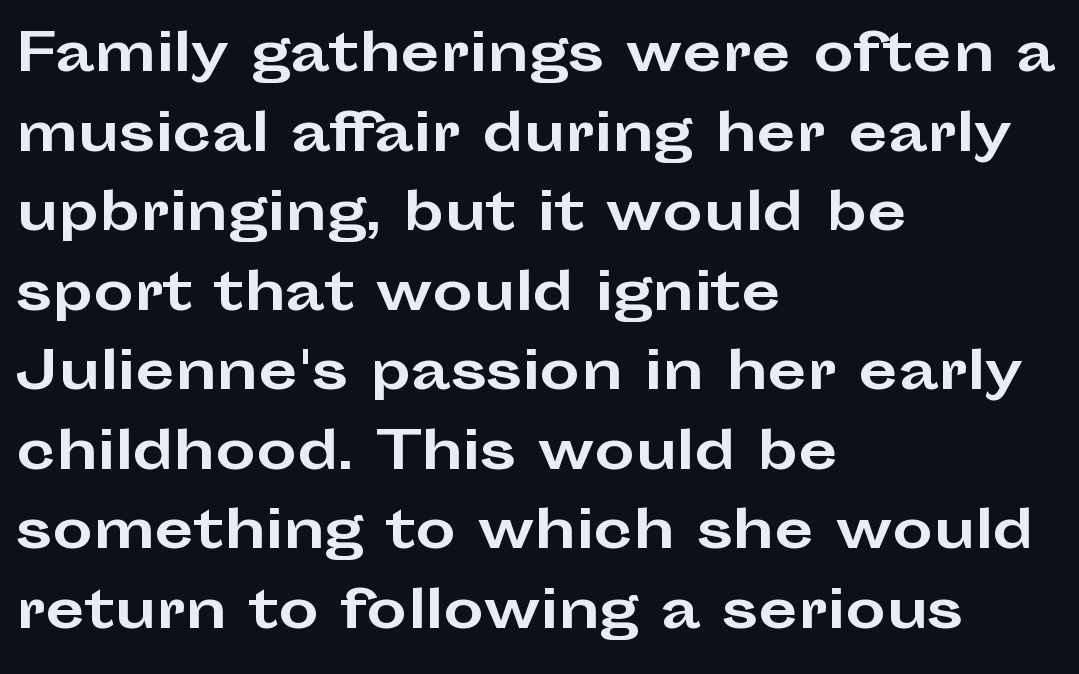
The image shows 51 px bold, wide sans-serif type, upright; set left-aligned, normal line spacing (1.56x), normal letter spacing, not underlined; low stroke contrast and a medium x-height.
